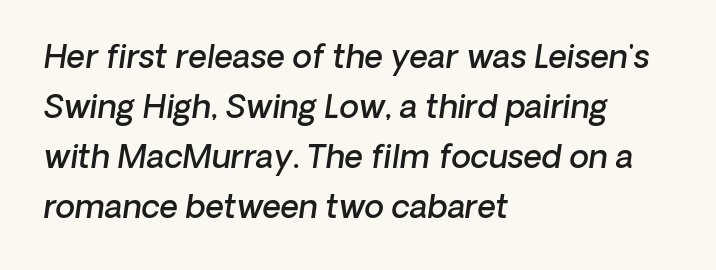
Q: Is the text bold? A: Semi-bold.
Q: Is the text italic (slanted)? A: Yes, it leans right by about 8 degrees.
Q: Is the text underlined? A: No.
Q: How is the paragraph aligned? A: Left-aligned.
Q: Is the spacing between letters normal or unusually wide? A: Normal.
Q: Is the spacing between lines tight, normal or loose? A: Normal.
Q: Width (condensed, normal, or wide)? A: Normal.
Q: Stroke contrast? A: Low.
Q: x-height? A: Medium.
Q: Monospaced? A: No.
